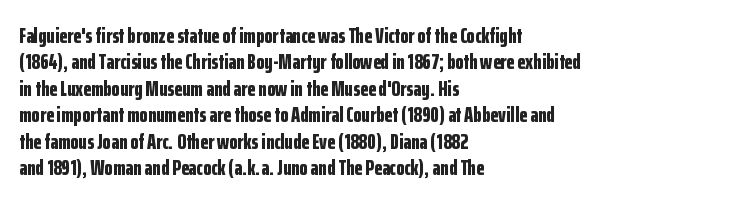
The image shows 21 px bold type, upright; set left-aligned, normal line spacing (1.26x), normal letter spacing, not underlined.
